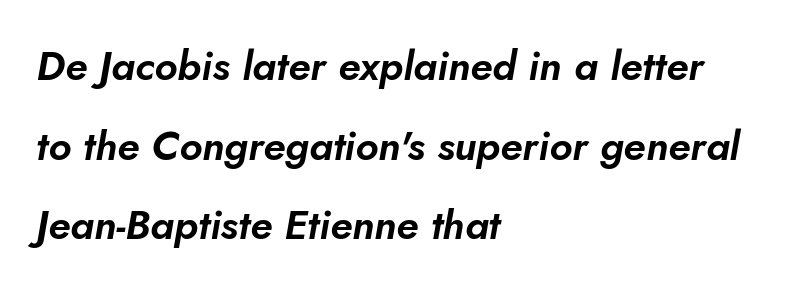
{"italic": "yes", "lean": "right", "slant_degrees": 5, "width": "normal", "stroke_contrast": "low", "x_height": "small", "monospaced": "no", "underline": "no", "align": "left", "line_spacing": "loose", "line_spacing_ratio": 1.94, "letter_spacing": "normal", "letter_spacing_em": 0.0, "glyph_px": 41}
